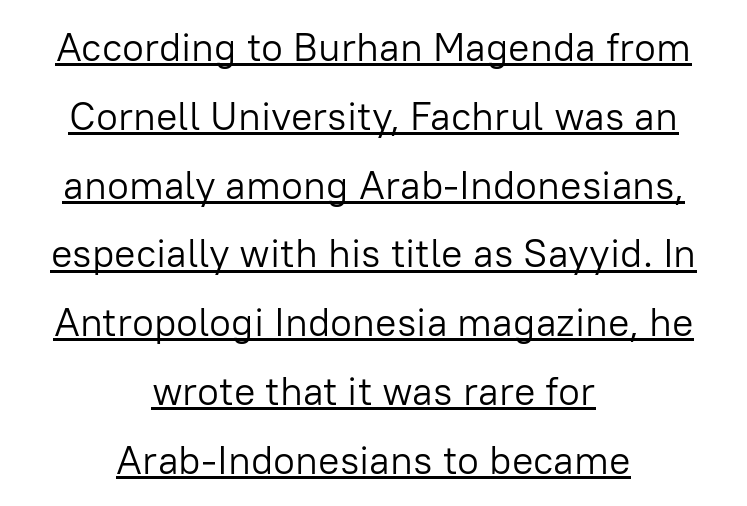
The image shows 40 px light sans-serif type, upright; set centered, line spacing 1.72x, normal letter spacing, underlined; low stroke contrast and a medium x-height.
